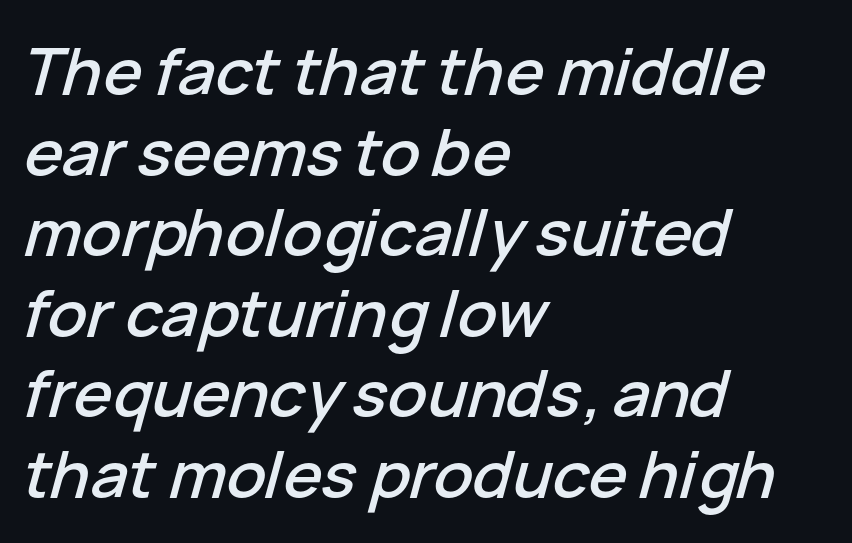
It's the slanting kind of type. The lines are quadded left. Nobody touched the tracking dial on this one. These lines are rendered in a variable-pitch font. Has an underline been added? It has not.
